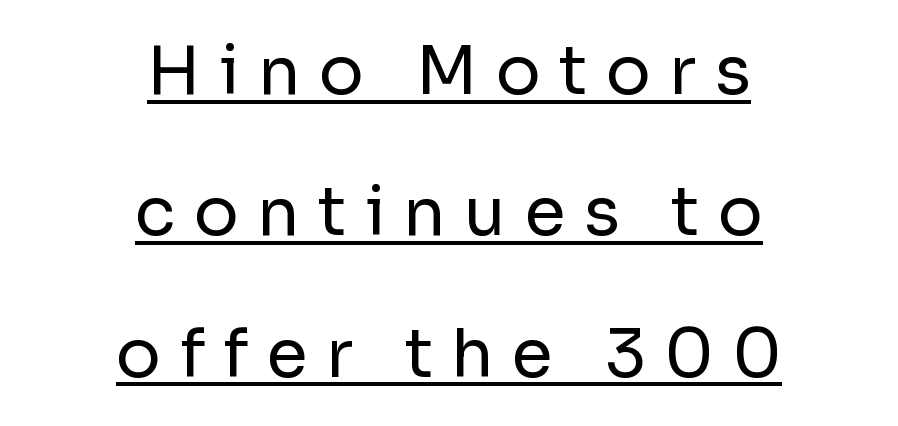
Q: Is the text bold? A: No.
Q: Is the text italic (slanted)? A: No, it is upright.
Q: Is the typeface a serif or a sans-serif typeface? A: Sans-serif.
Q: Is the text underlined? A: Yes.
Q: How is the paragraph aligned? A: Centered.
Q: Is the spacing between letters normal or unusually wide? A: Unusually wide.
Q: Is the spacing between lines tight, normal or loose? A: Loose.
Q: Width (condensed, normal, or wide)? A: Normal.
Q: Stroke contrast? A: Low.
Q: x-height? A: Medium.
Q: Monospaced? A: No.
